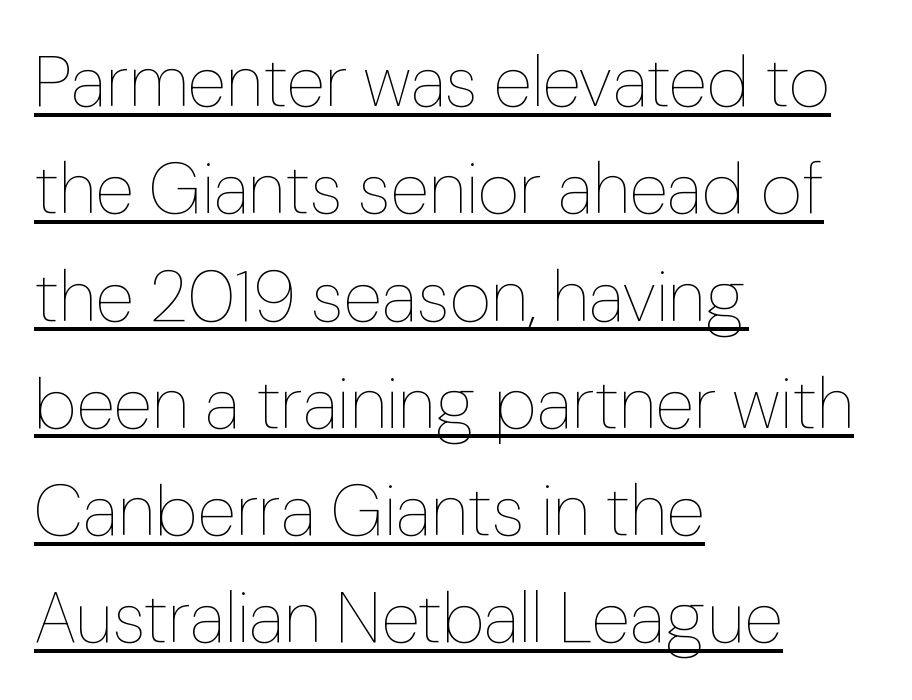
{"italic": "no", "bold": "no", "weight": "thin", "width": "normal", "stroke_contrast": "low", "x_height": "medium", "monospaced": "no", "underline": "yes", "align": "left", "line_spacing": "normal", "line_spacing_ratio": 1.49, "letter_spacing": "normal", "letter_spacing_em": 0.0, "glyph_px": 72}
